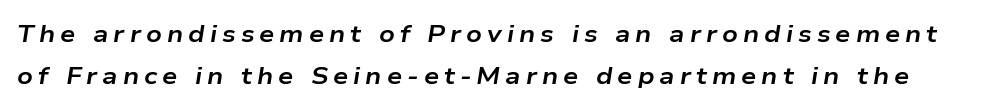
This rendering features lettering with no underline. It's the slanting kind of type. Its strokes are broad and dark, the hallmark of bold type. Honestly, the letter spacing is so wide it's the main thing you notice.
